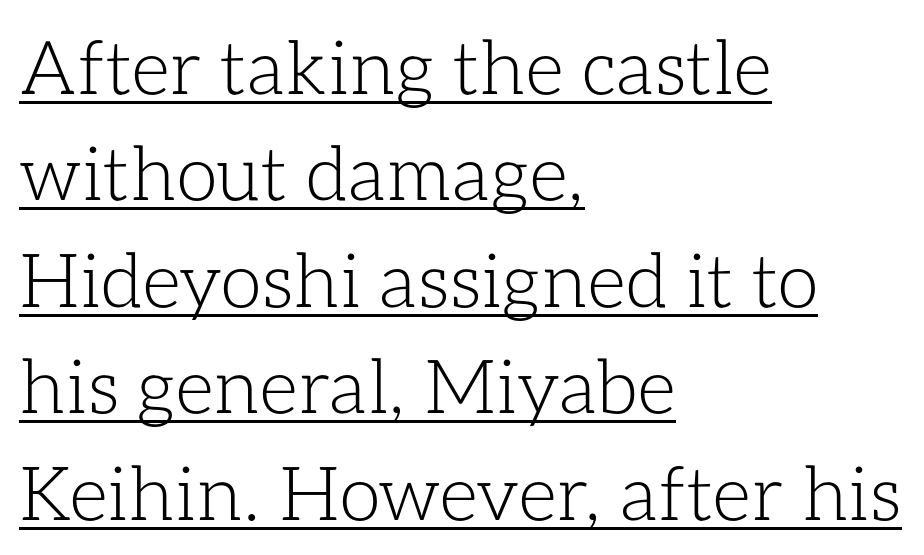
The strokes carry an ordinary text weight at most. No italicization has been applied; the sample stays upright. The typesetter chose a ragged-right arrangement here. You could not count columns in this text — the font is proportionally spaced.
